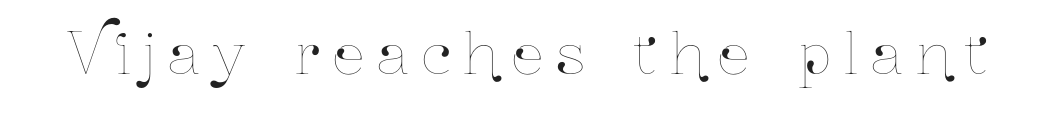
The image shows 56 px condensed type, upright; set unusually wide letter spacing (+0.24 em), not underlined; low stroke contrast and a medium x-height.
